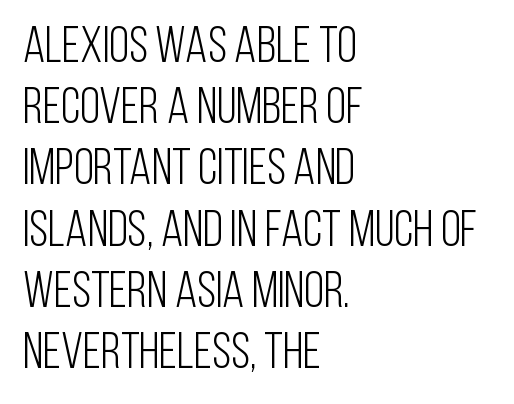
{"serif": "no", "italic": "no", "bold": "no", "weight": "light", "width": "condensed", "stroke_contrast": "low", "x_height": "large", "monospaced": "no", "underline": "no", "align": "left", "line_spacing_ratio": 1.2, "letter_spacing": "normal", "letter_spacing_em": 0.0, "glyph_px": 51}
